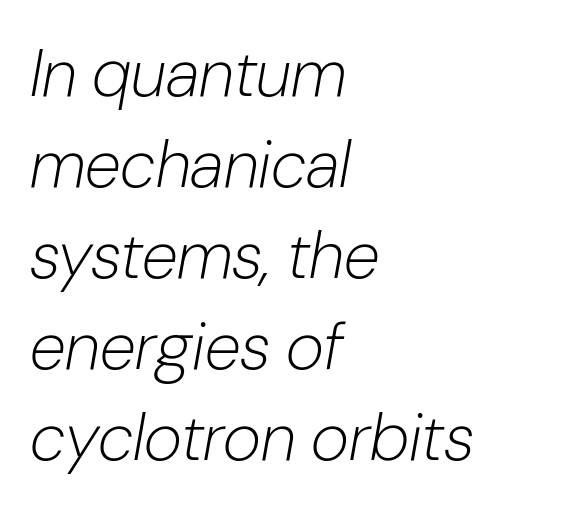
The image shows 66 px light type, italic (leaning right); set left-aligned, normal line spacing (1.38x), normal letter spacing, not underlined; low stroke contrast and a medium x-height.
